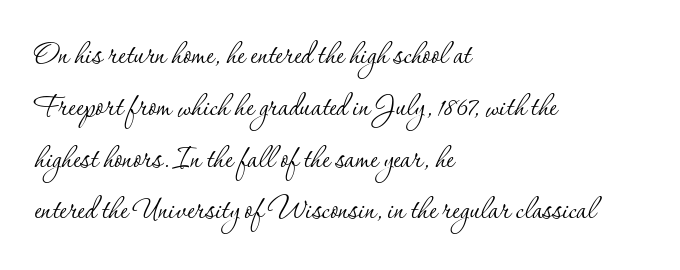
The image shows 37 px thin serif type; set left-aligned, normal line spacing (1.4x), normal letter spacing, not underlined; low stroke contrast and a small x-height.
